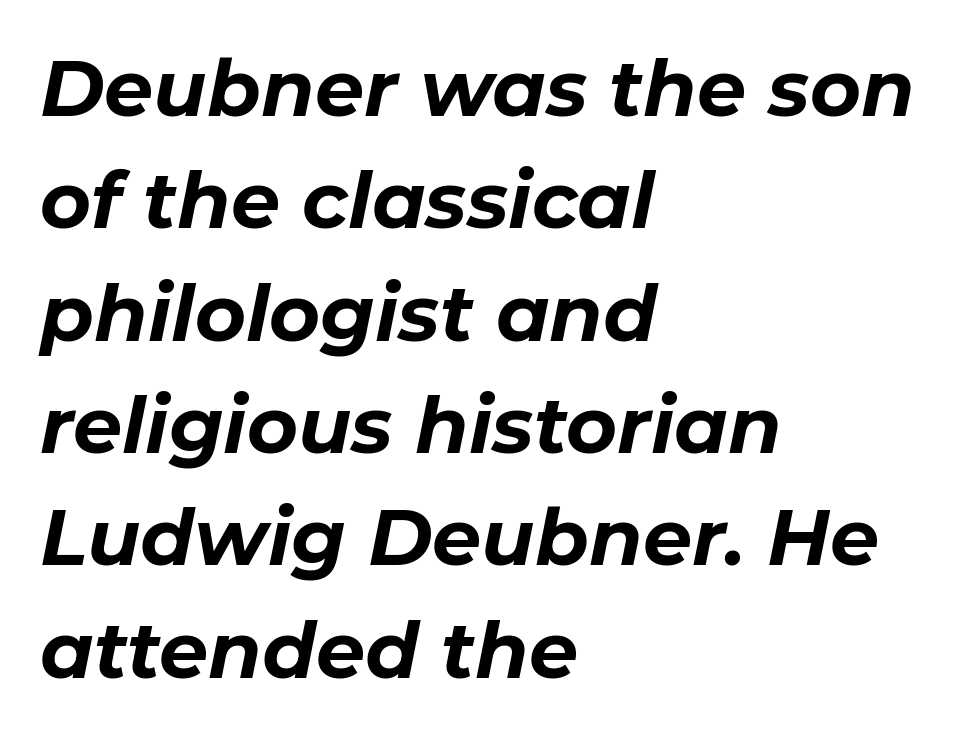
{"italic": "yes", "lean": "right", "slant_degrees": 11, "bold": "yes", "weight": "bold", "width": "normal", "stroke_contrast": "low", "x_height": "medium", "monospaced": "no", "underline": "no", "align": "left", "line_spacing": "normal", "line_spacing_ratio": 1.44, "letter_spacing": "normal", "letter_spacing_em": 0.0, "glyph_px": 78}
